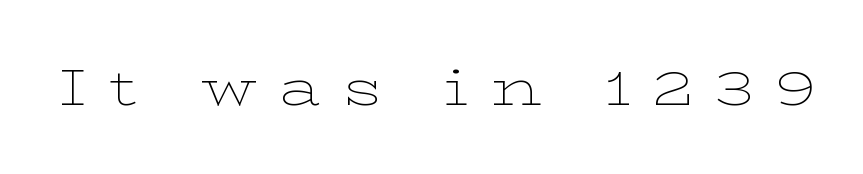
Q: Is the text bold? A: No.
Q: Is the text italic (slanted)? A: No, it is upright.
Q: Is the typeface a serif or a sans-serif typeface? A: Serif.
Q: Is the text underlined? A: No.
Q: Is the spacing between letters normal or unusually wide? A: Unusually wide.
Q: Width (condensed, normal, or wide)? A: Wide.
Q: Stroke contrast? A: Low.
Q: x-height? A: Medium.
Q: Monospaced? A: No.
